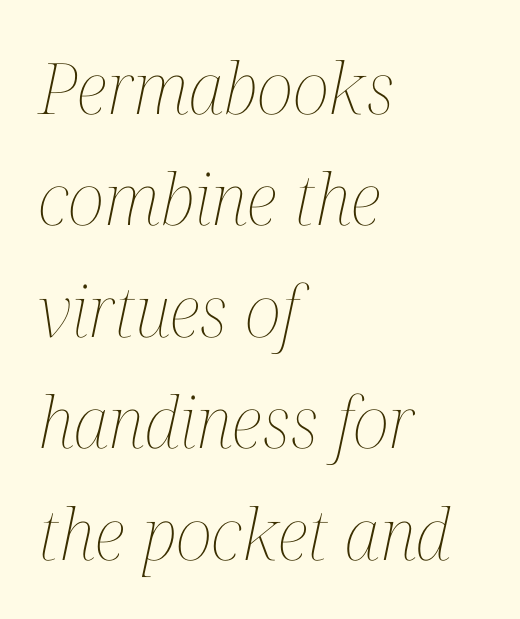
The image shows 71 px thin, condensed type, italic (leaning right); set left-aligned, normal line spacing (1.57x), normal letter spacing, not underlined; medium stroke contrast and a medium x-height.
